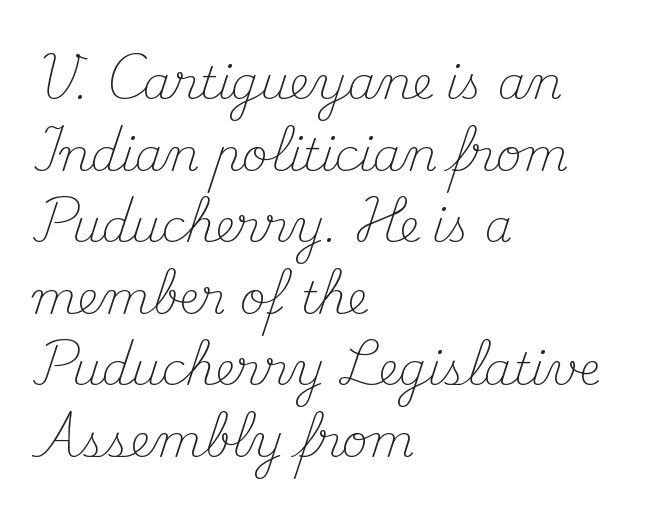
Q: Is the text bold? A: No.
Q: Is the text italic (slanted)? A: Yes.
Q: Is the typeface a serif or a sans-serif typeface? A: Serif.
Q: Is the text underlined? A: No.
Q: How is the paragraph aligned? A: Left-aligned.
Q: Is the spacing between letters normal or unusually wide? A: Normal.
Q: Is the spacing between lines tight, normal or loose? A: Normal.
Q: Width (condensed, normal, or wide)? A: Normal.
Q: Stroke contrast? A: Medium.
Q: x-height? A: Small.
Q: Monospaced? A: No.
